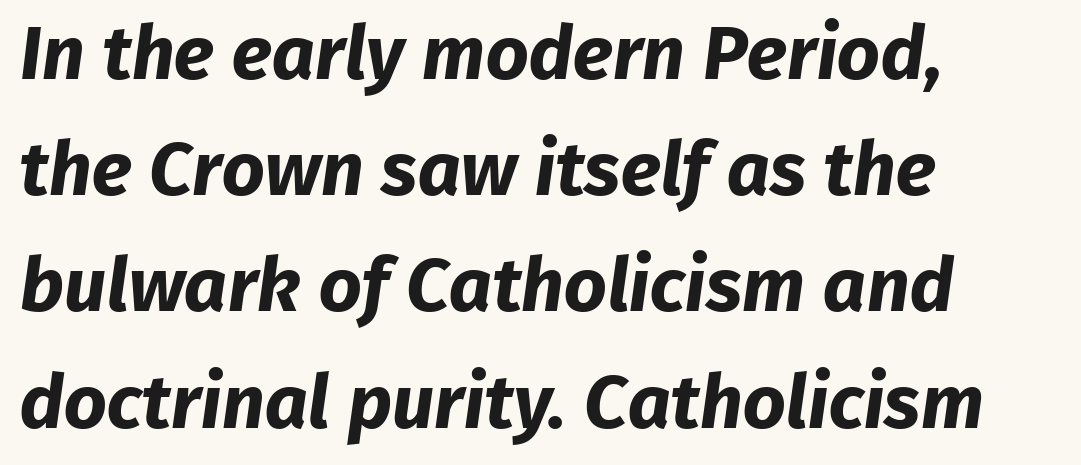
{"serif": "no", "bold": "yes", "weight": "bold", "width": "normal", "stroke_contrast": "low", "x_height": "medium", "monospaced": "no", "underline": "no", "align": "left", "line_spacing": "normal", "line_spacing_ratio": 1.55, "letter_spacing": "normal", "letter_spacing_em": 0.0, "glyph_px": 75}
